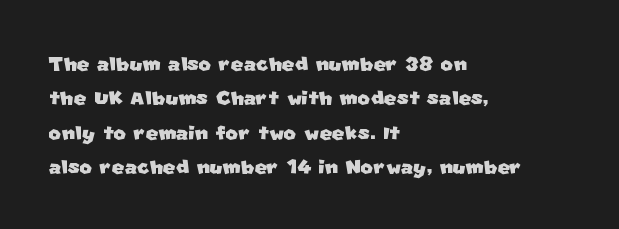
{"underline": "no", "align": "left", "line_spacing": "normal", "line_spacing_ratio": 1.27, "letter_spacing": "normal", "letter_spacing_em": 0.0, "glyph_px": 27}
